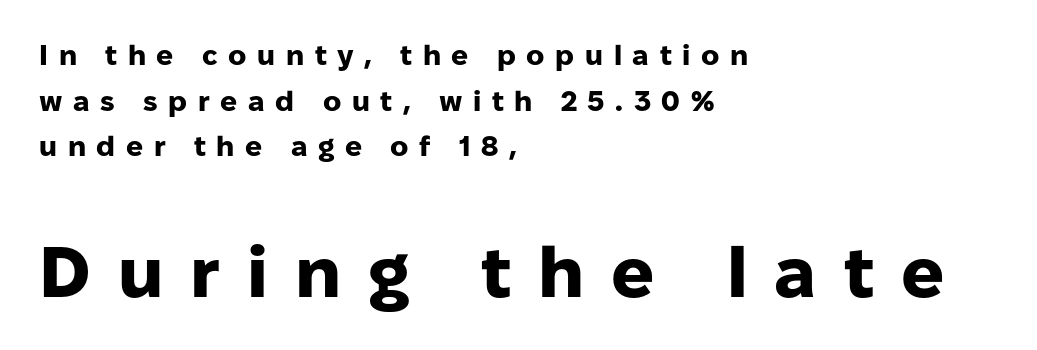
These lines are set flush left with a ragged right edge. Is the letter spacing exaggerated? Yes — the characters are pushed far apart. Every stem runs plumb, perpendicular to the baseline. The area under the type is left untouched. Of the two passages, the one underneath uses the larger point size. The vertical gap from one line to the next is medium.
